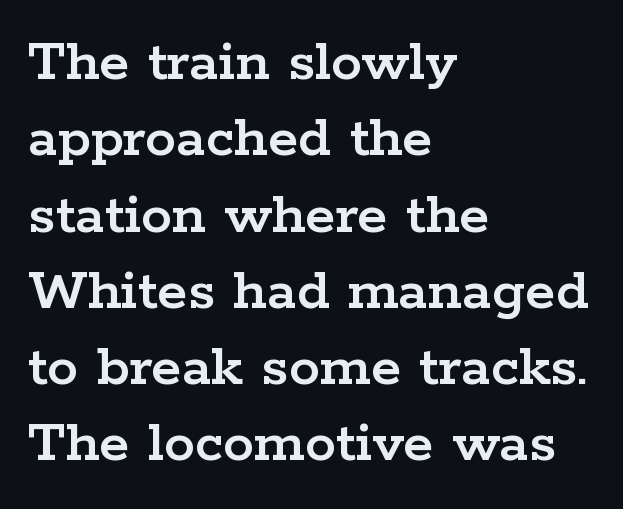
{"serif": "yes", "italic": "no", "width": "wide", "stroke_contrast": "low", "x_height": "medium", "monospaced": "no", "underline": "no", "align": "left", "line_spacing_ratio": 1.23, "letter_spacing": "normal", "letter_spacing_em": 0.0, "glyph_px": 62}
